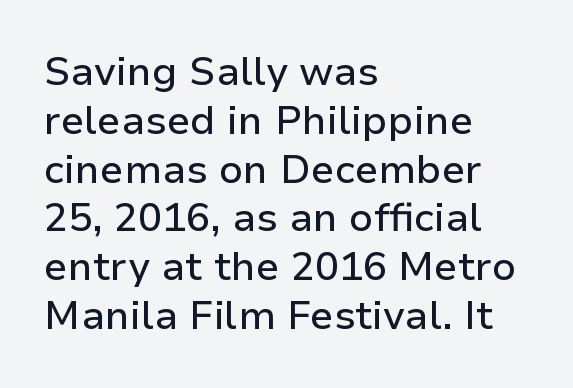
{"serif": "no", "italic": "no", "width": "normal", "stroke_contrast": "low", "x_height": "medium", "monospaced": "no", "underline": "no", "align": "left", "line_spacing_ratio": 1.22, "letter_spacing": "normal", "letter_spacing_em": 0.0, "glyph_px": 40}
